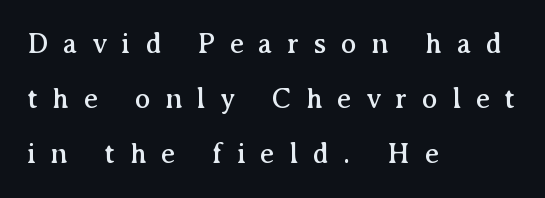
Serifs: yes, visible at the terminals of the letterforms. The letters stand straight up with perfectly vertical stems. Short note: letters widely spaced. Line beginnings align vertically; line endings do not. Regarding leading, the lines here are spaced well apart.
